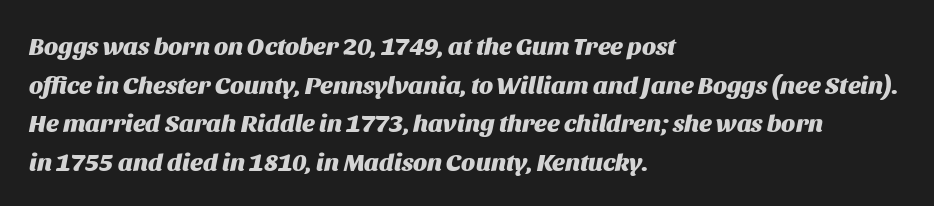
The image shows 25 px bold type, italic (leaning right); set left-aligned, normal line spacing (1.55x), normal letter spacing, not underlined.
